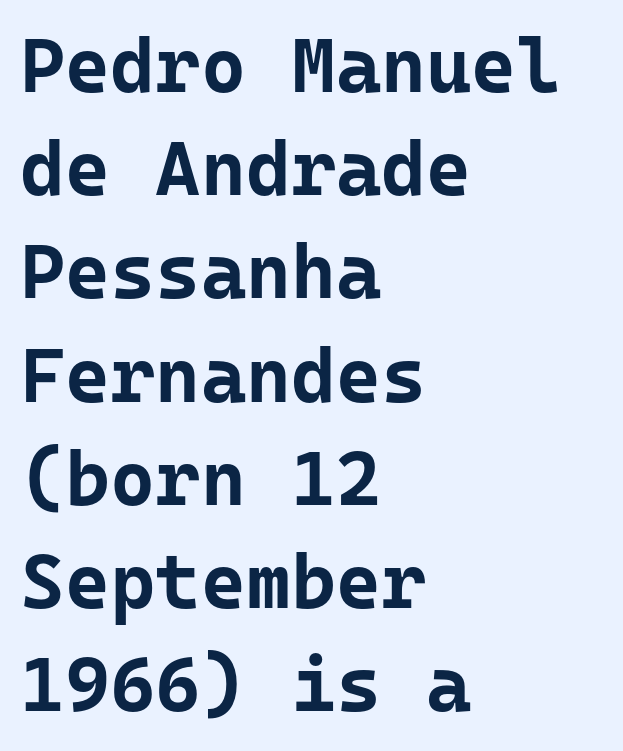
{"serif": "no", "italic": "no", "bold": "yes", "weight": "bold", "width": "normal", "stroke_contrast": "low", "x_height": "medium", "monospaced": "yes", "underline": "no", "align": "left", "line_spacing": "normal", "line_spacing_ratio": 1.34, "letter_spacing": "normal", "letter_spacing_em": 0.0, "glyph_px": 77}
